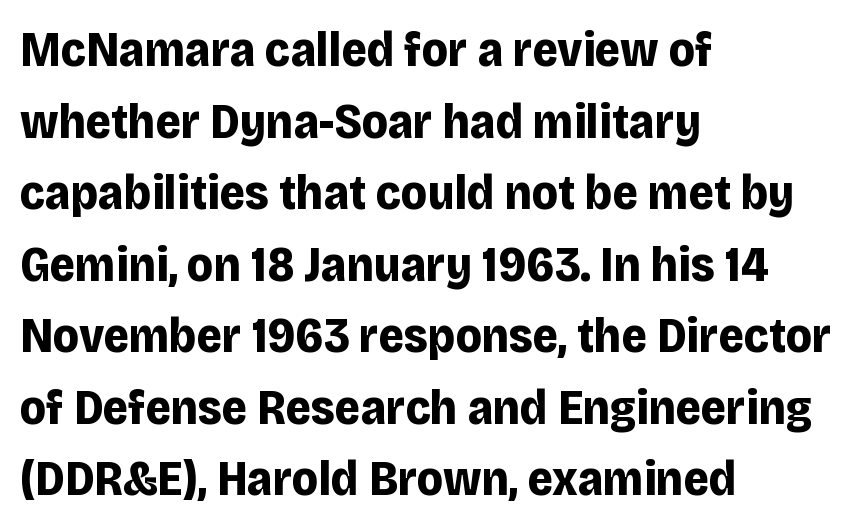
Q: Is the text bold? A: Yes.
Q: Is the text italic (slanted)? A: No, it is upright.
Q: Is the typeface a serif or a sans-serif typeface? A: Sans-serif.
Q: Is the text underlined? A: No.
Q: How is the paragraph aligned? A: Left-aligned.
Q: Is the spacing between letters normal or unusually wide? A: Normal.
Q: Is the spacing between lines tight, normal or loose? A: Normal.
Q: Width (condensed, normal, or wide)? A: Normal.
Q: Stroke contrast? A: Low.
Q: x-height? A: Large.
Q: Monospaced? A: No.
